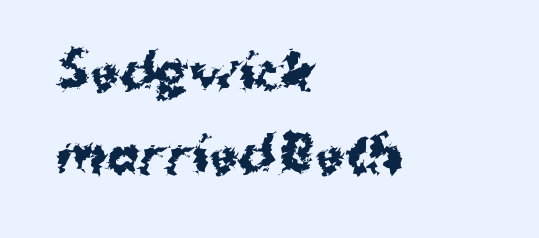
Q: Is the text bold? A: Yes.
Q: Is the text italic (slanted)? A: Yes.
Q: Is the typeface a serif or a sans-serif typeface? A: Sans-serif.
Q: Is the text underlined? A: No.
Q: How is the paragraph aligned? A: Left-aligned.
Q: Is the spacing between letters normal or unusually wide? A: Normal.
Q: Width (condensed, normal, or wide)? A: Normal.
Q: Stroke contrast? A: Medium.
Q: x-height? A: Medium.
Q: Monospaced? A: No.
